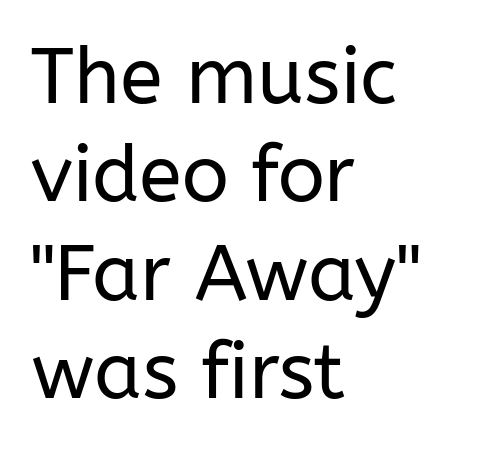
Examine the stroke ends and you'll find no serifs. Spacing verdict: proportional, widths tailored to each character. The specimen reads as upright at a glance. Words appear dense and cohesive because spacing is normal.
